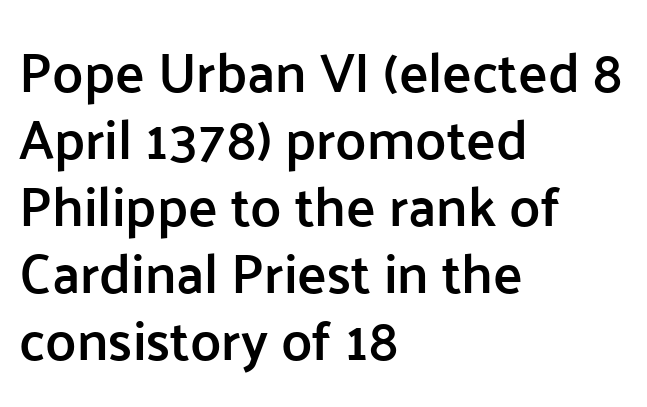
{"serif": "no", "italic": "no", "bold": "semi", "weight": "semibold", "width": "normal", "stroke_contrast": "low", "x_height": "medium", "monospaced": "no", "underline": "no", "align": "left", "line_spacing_ratio": 1.22, "letter_spacing": "normal", "letter_spacing_em": 0.0, "glyph_px": 55}
